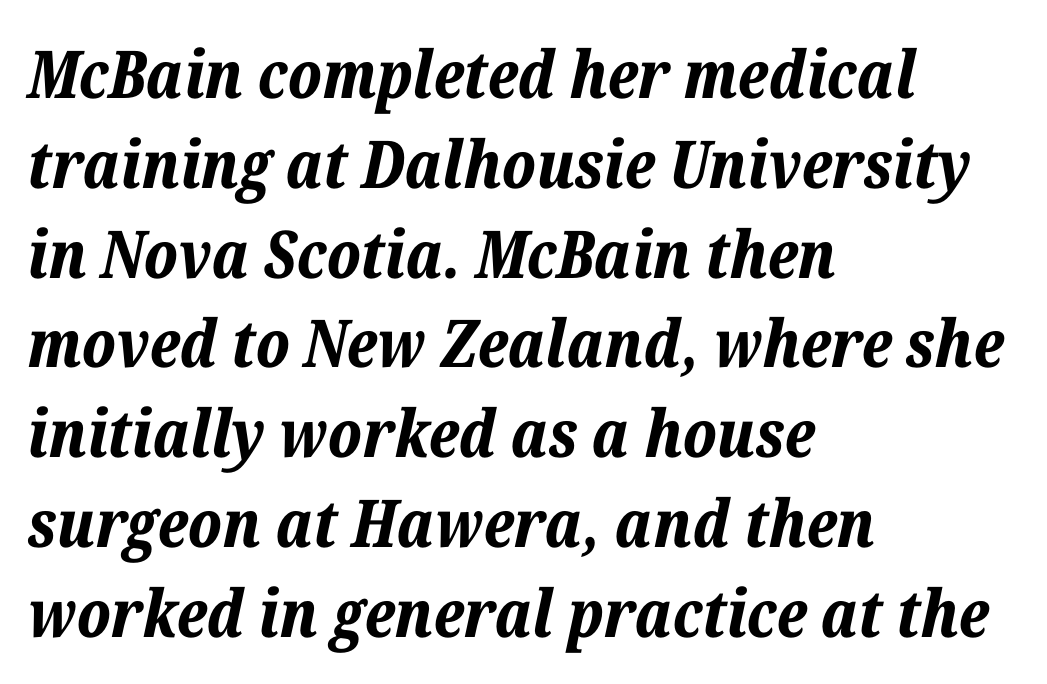
{"italic": "yes", "lean": "right", "slant_degrees": 12, "bold": "yes", "weight": "bold", "width": "normal", "stroke_contrast": "low", "x_height": "medium", "monospaced": "no", "underline": "no", "align": "left", "line_spacing": "normal", "line_spacing_ratio": 1.36, "letter_spacing": "normal", "letter_spacing_em": 0.0, "glyph_px": 66}
